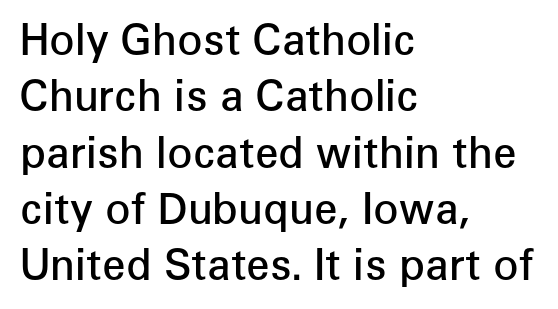
Strokes here are thickened, but only to semibold level. The text was rendered using a sans face with plain stroke endings. Clear beneath every line of the passage. The lettering holds an erect, upright posture throughout. Interline gaps are of average width in this sample.
